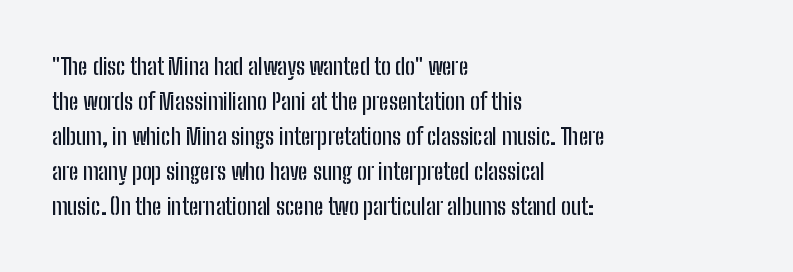
Left-aligned paragraph, ragged on the right. This sample uses an upright cut, with every glyph sitting square on the baseline. Only glyphs here, with clear space below each row. In terms of letterspacing, this is plain default setting. The line-height multiplier appears to be the usual default.
